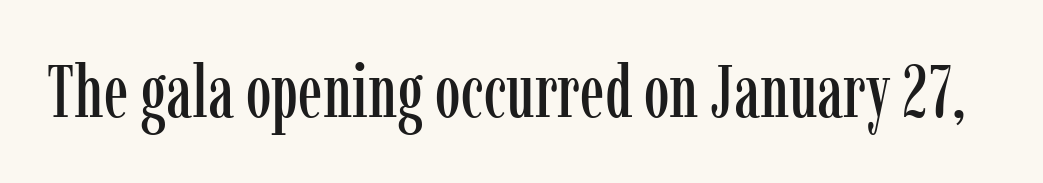
The image shows 73 px condensed serif type, upright; set normal letter spacing, not underlined; low stroke contrast and a medium x-height.
